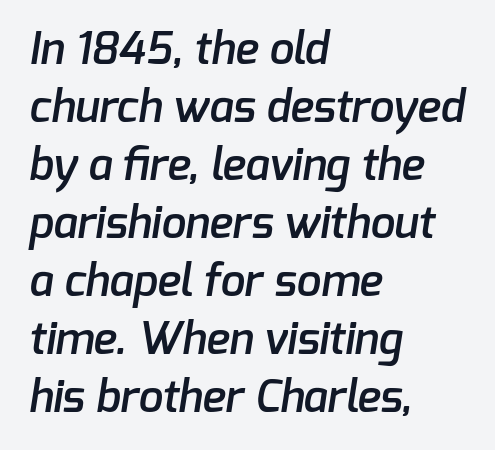
The image shows 44 px semibold sans-serif type; set left-aligned, normal line spacing (1.32x), normal letter spacing, not underlined; low stroke contrast and a medium x-height.
